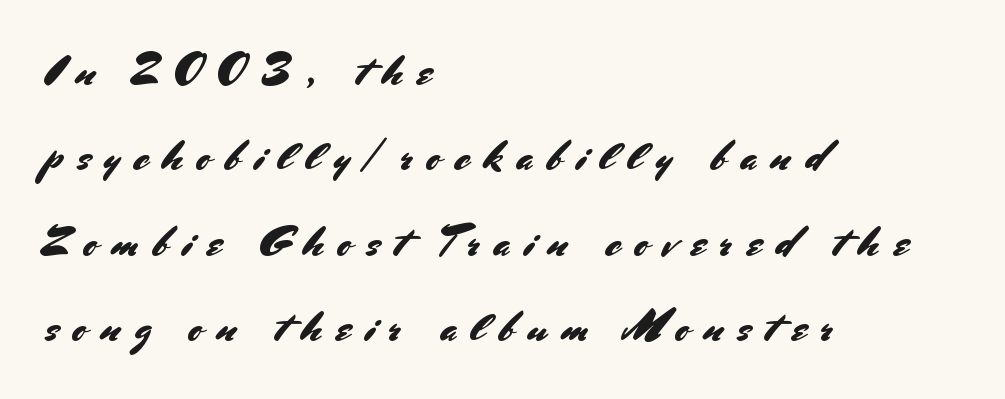
Q: Is the text italic (slanted)? A: Yes.
Q: Is the typeface a serif or a sans-serif typeface? A: Sans-serif.
Q: Is the text underlined? A: No.
Q: How is the paragraph aligned? A: Left-aligned.
Q: Is the spacing between letters normal or unusually wide? A: Unusually wide.
Q: Is the spacing between lines tight, normal or loose? A: Loose.
Q: Width (condensed, normal, or wide)? A: Normal.
Q: Stroke contrast? A: Medium.
Q: x-height? A: Small.
Q: Monospaced? A: No.
